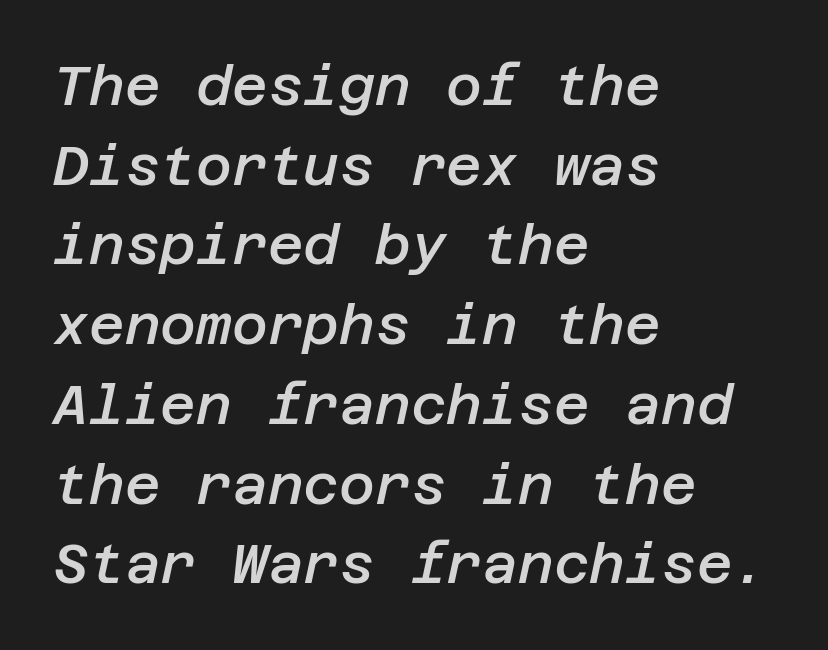
Descenders are the only things crossing below the line. The lines are quadded left. Interline gaps are of average width in this sample. The strokes are fattened partway — semibold, not bold. The face used here is rendered with its standard letterfit.
